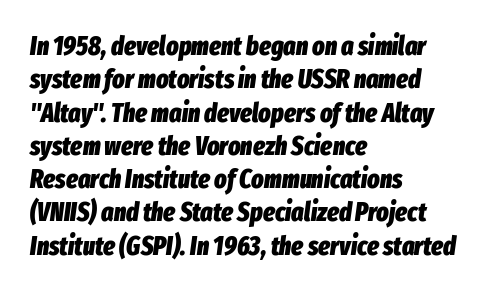
Q: Is the text bold? A: Yes.
Q: Is the text italic (slanted)? A: Yes, it leans right by about 8 degrees.
Q: Is the text underlined? A: No.
Q: How is the paragraph aligned? A: Left-aligned.
Q: Is the spacing between letters normal or unusually wide? A: Normal.
Q: Is the spacing between lines tight, normal or loose? A: Normal.
